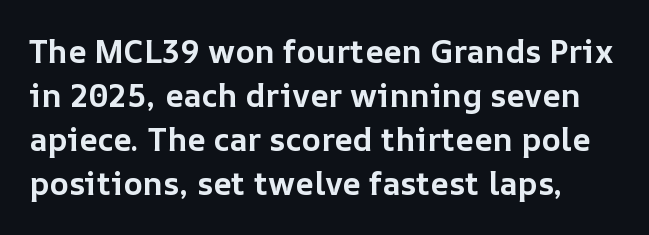
{"italic": "no", "bold": "yes", "weight": "bold", "width": "normal", "stroke_contrast": "low", "x_height": "medium", "monospaced": "no", "underline": "no", "line_spacing": "normal", "line_spacing_ratio": 1.38, "letter_spacing": "normal", "letter_spacing_em": 0.0, "glyph_px": 32}
